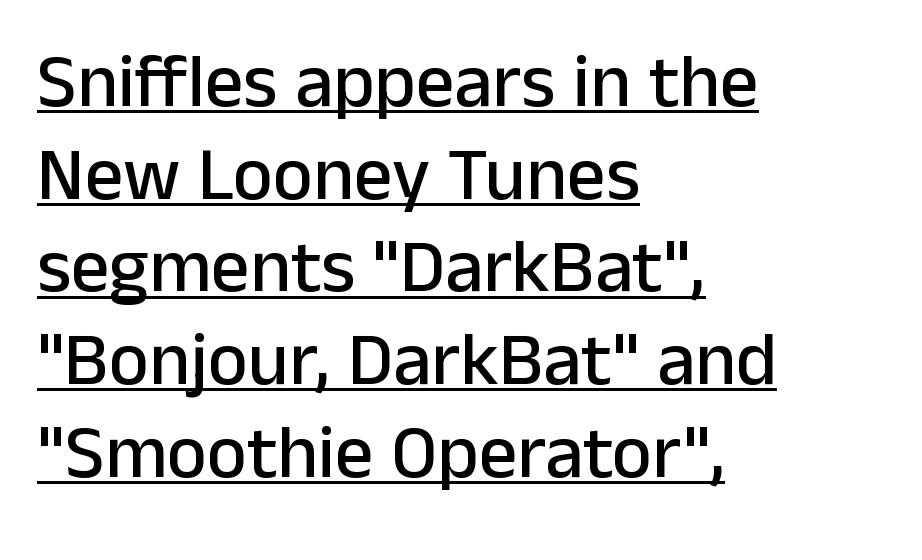
{"serif": "no", "italic": "no", "width": "normal", "stroke_contrast": "low", "x_height": "medium", "monospaced": "no", "underline": "yes", "align": "left", "line_spacing_ratio": 1.22, "letter_spacing": "normal", "letter_spacing_em": 0.0, "glyph_px": 76}
